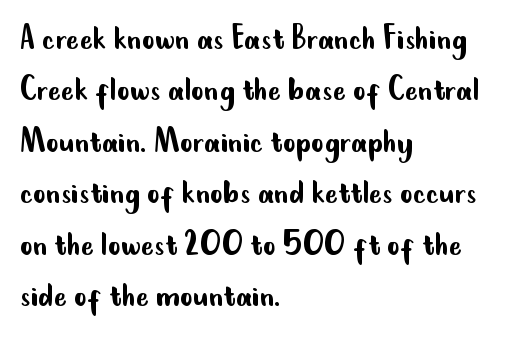
{"serif": "no", "italic": "no", "bold": "no", "weight": "regular", "width": "condensed", "stroke_contrast": "low", "x_height": "small", "monospaced": "no", "underline": "no", "align": "left", "line_spacing": "normal", "line_spacing_ratio": 1.32, "letter_spacing": "normal", "letter_spacing_em": 0.0, "glyph_px": 39}
